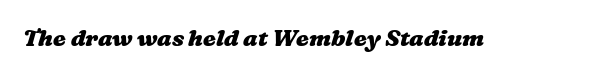
{"bold": "yes", "underline": "no", "letter_spacing": "normal", "letter_spacing_em": 0.0, "glyph_px": 23}
